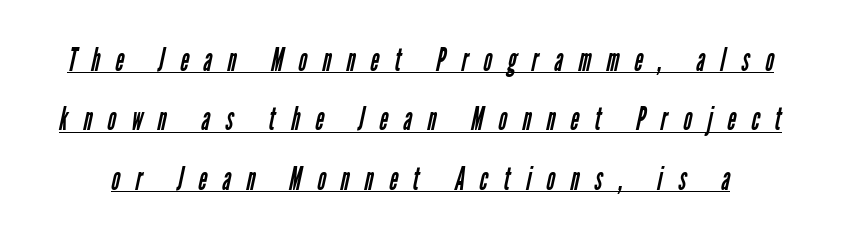
Q: Is the text bold? A: No.
Q: Is the typeface a serif or a sans-serif typeface? A: Sans-serif.
Q: Is the text underlined? A: Yes.
Q: Is the spacing between letters normal or unusually wide? A: Unusually wide.
Q: Width (condensed, normal, or wide)? A: Condensed.
Q: Stroke contrast? A: Low.
Q: x-height? A: Medium.
Q: Monospaced? A: No.
